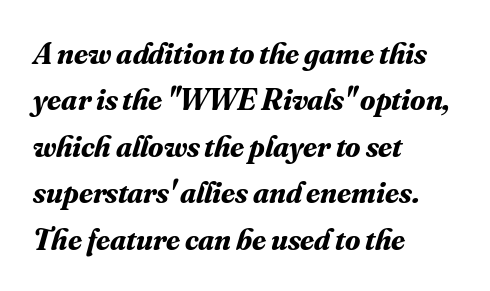
The font's italic variant was chosen for this text. A typesetter would call this proportional, since set widths differ per character. Clear beneath every line of the passage. Little horizontal feet cap the strokes, marking this as serif type. The ragged edge is on the right, which tells us the setting is flush left.
